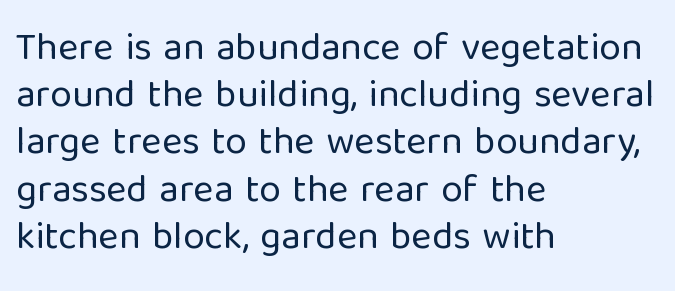
{"serif": "no", "italic": "no", "bold": "no", "weight": "regular", "width": "normal", "stroke_contrast": "low", "x_height": "medium", "monospaced": "no", "underline": "no", "align": "left", "line_spacing_ratio": 1.21, "letter_spacing": "normal", "letter_spacing_em": 0.0, "glyph_px": 39}
